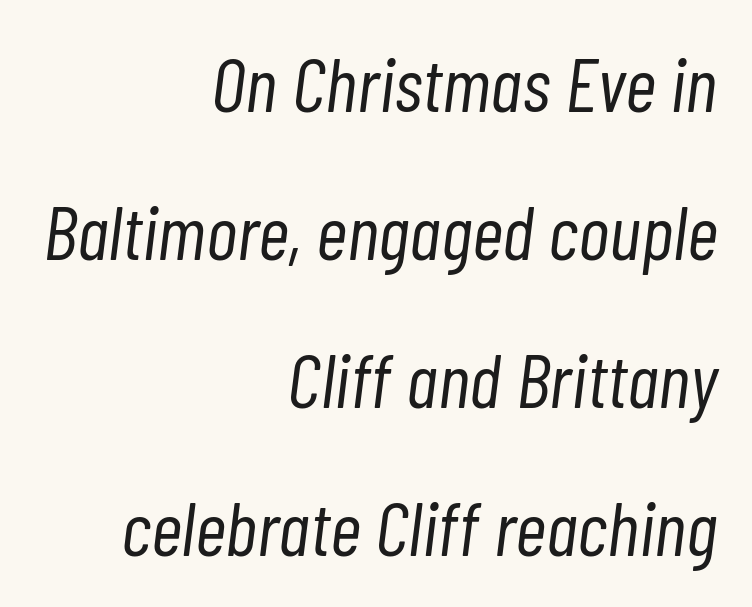
Q: Is the text bold? A: No.
Q: Is the text italic (slanted)? A: Yes, it leans right by about 7 degrees.
Q: Is the text underlined? A: No.
Q: How is the paragraph aligned? A: Right-aligned.
Q: Is the spacing between letters normal or unusually wide? A: Normal.
Q: Is the spacing between lines tight, normal or loose? A: Loose.
Q: Width (condensed, normal, or wide)? A: Condensed.
Q: Stroke contrast? A: Low.
Q: x-height? A: Medium.
Q: Monospaced? A: No.
